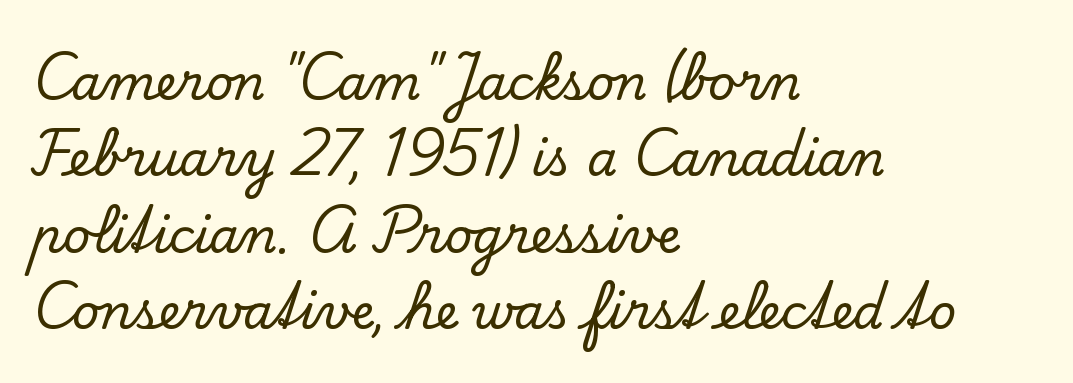
Q: Is the text italic (slanted)? A: Yes.
Q: Is the typeface a serif or a sans-serif typeface? A: Serif.
Q: Is the text underlined? A: No.
Q: How is the paragraph aligned? A: Left-aligned.
Q: Is the spacing between letters normal or unusually wide? A: Normal.
Q: Is the spacing between lines tight, normal or loose? A: Normal.
Q: Width (condensed, normal, or wide)? A: Normal.
Q: Stroke contrast? A: Low.
Q: x-height? A: Small.
Q: Monospaced? A: No.
